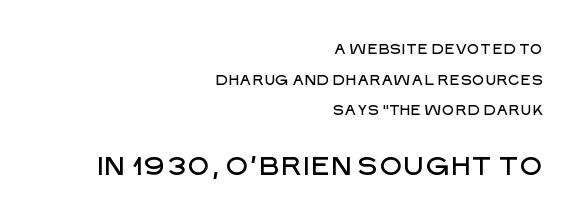
The vertical gap from one line to the next is large. These lines stack with their right ends in a neat column. Compared with typical body copy, the letter spacing here is the same. Anything drawn beneath the words? Only blank space. The lettering holds an erect, upright posture throughout. Block two is the big one; block one sits smaller above it.
